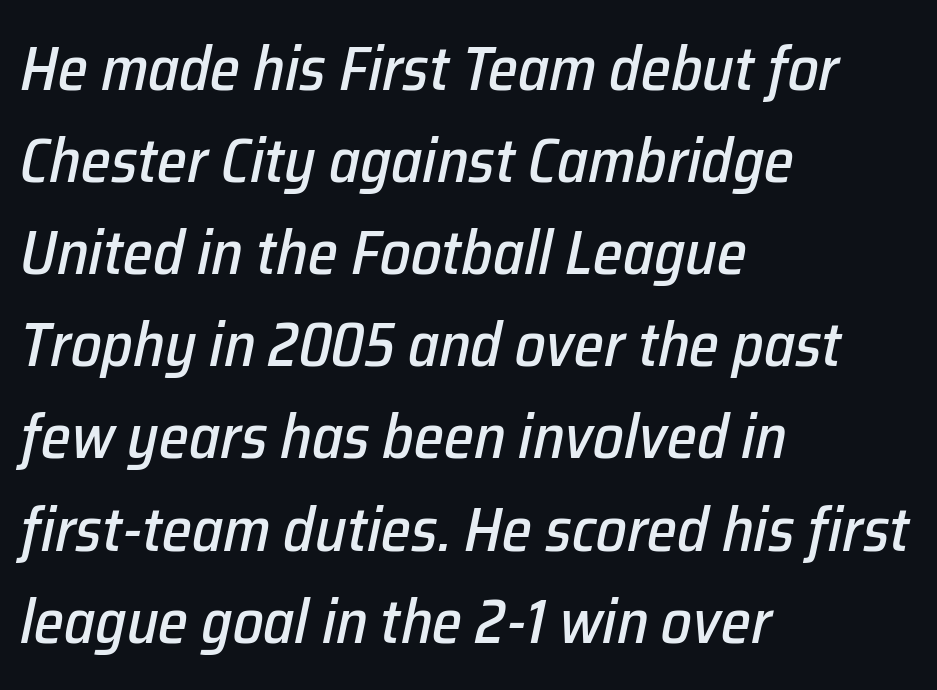
{"italic": "yes", "lean": "right", "slant_degrees": 12, "width": "normal", "stroke_contrast": "low", "x_height": "medium", "monospaced": "no", "underline": "no", "align": "left", "line_spacing": "normal", "line_spacing_ratio": 1.51, "letter_spacing": "normal", "letter_spacing_em": 0.0, "glyph_px": 61}
